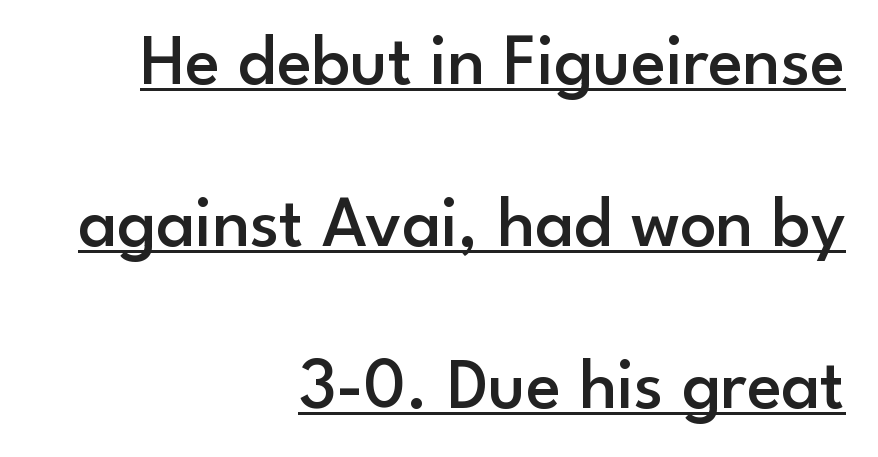
{"serif": "no", "italic": "no", "bold": "semi", "weight": "semibold", "width": "normal", "stroke_contrast": "low", "x_height": "small", "monospaced": "no", "underline": "yes", "align": "right", "line_spacing": "loose", "line_spacing_ratio": 2.25, "letter_spacing": "normal", "letter_spacing_em": 0.0, "glyph_px": 72}
